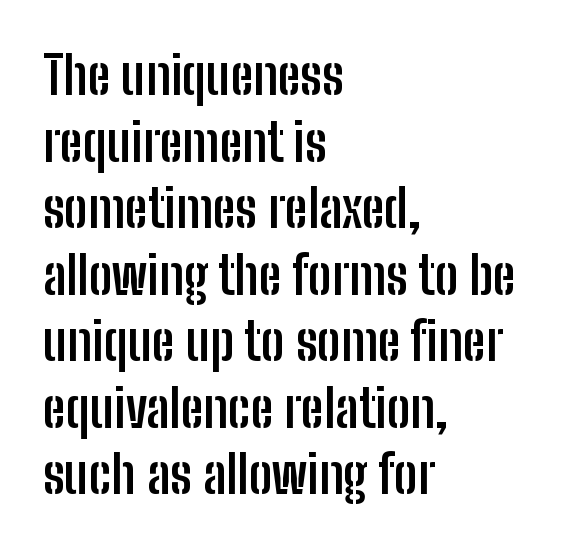
Nothing sits at the stroke ends, so this counts as sans-serif. Is there any slant? The stems are plumb. There is no visible air inserted between adjacent glyphs. Think of a printed novel: that variable character pitch is what you see here. Does the leading feel generous? No, just average. Short and long lines alike share a common starting point at left.
